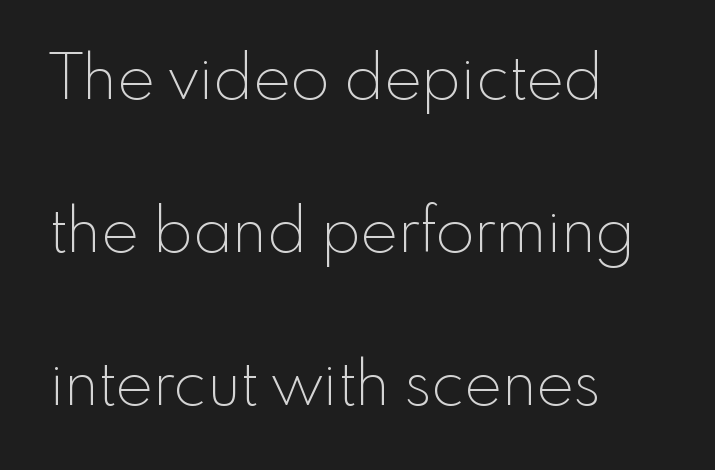
Letters rest on an invisible, unmarked baseline. The typeface has the unassuming heft of standard copy or less. Inter-character spacing is left at the font's built-in metrics. Unlike a traditional serif, this face leaves its strokes unadorned. Alignment: flush left.
